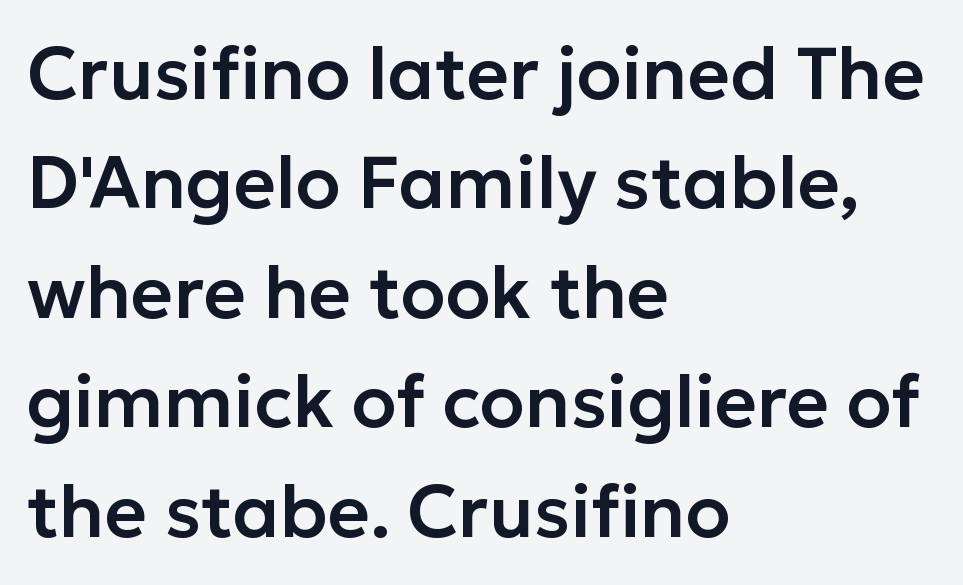
Q: Is the text italic (slanted)? A: No, it is upright.
Q: Is the typeface a serif or a sans-serif typeface? A: Sans-serif.
Q: Is the text underlined? A: No.
Q: How is the paragraph aligned? A: Left-aligned.
Q: Is the spacing between letters normal or unusually wide? A: Normal.
Q: Is the spacing between lines tight, normal or loose? A: Normal.
Q: Width (condensed, normal, or wide)? A: Normal.
Q: Stroke contrast? A: Low.
Q: x-height? A: Medium.
Q: Monospaced? A: No.
